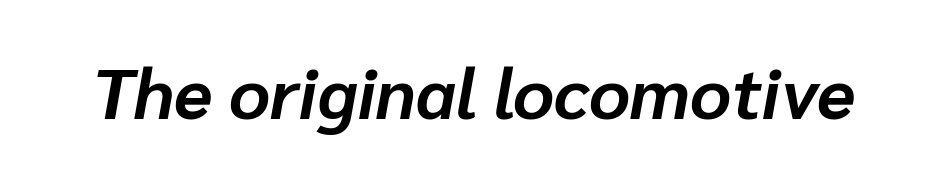
{"italic": "yes", "lean": "right", "slant_degrees": 10, "bold": "yes", "weight": "bold", "width": "normal", "stroke_contrast": "low", "x_height": "medium", "monospaced": "no", "underline": "no", "letter_spacing": "normal", "letter_spacing_em": 0.0, "glyph_px": 71}
